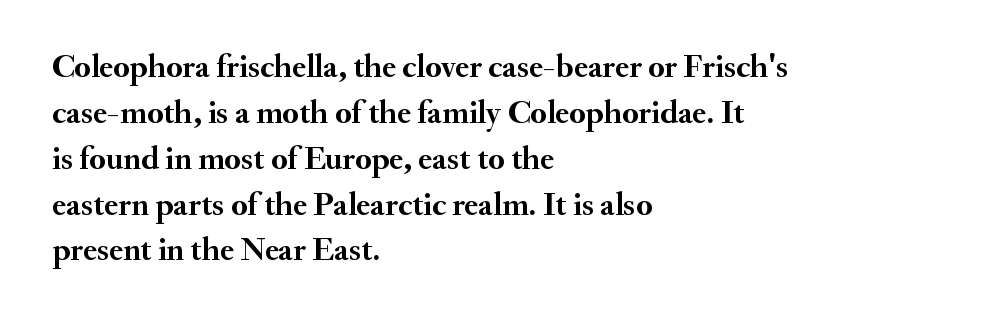
The image shows 33 px semibold serif type, upright; set left-aligned, normal line spacing (1.39x), normal letter spacing, not underlined; medium stroke contrast and a small x-height.
